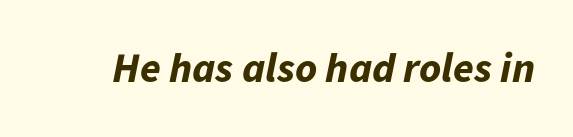
{"italic": "yes", "lean": "right", "slant_degrees": 11, "bold": "yes", "weight": "bold", "width": "normal", "stroke_contrast": "low", "x_height": "medium", "monospaced": "no", "underline": "no", "letter_spacing": "normal", "letter_spacing_em": 0.0, "glyph_px": 42}
